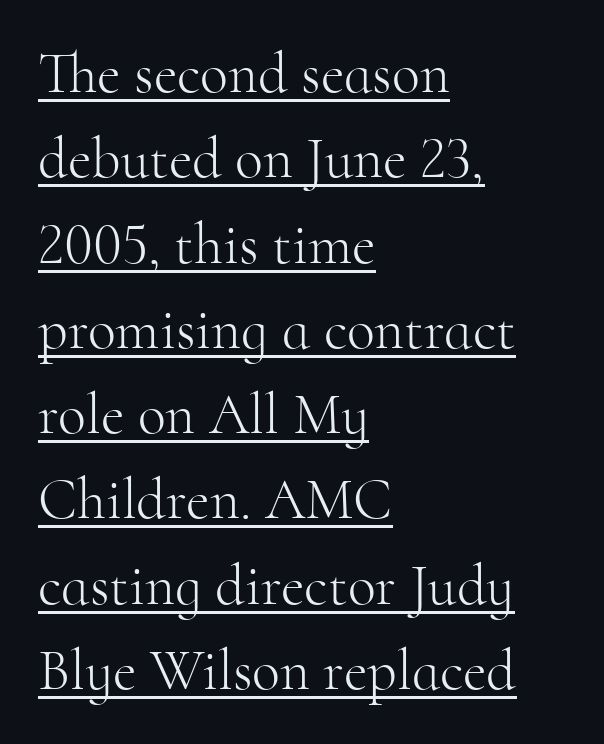
Q: Is the text bold? A: No.
Q: Is the text italic (slanted)? A: No, it is upright.
Q: Is the typeface a serif or a sans-serif typeface? A: Serif.
Q: Is the text underlined? A: Yes.
Q: How is the paragraph aligned? A: Left-aligned.
Q: Is the spacing between letters normal or unusually wide? A: Normal.
Q: Is the spacing between lines tight, normal or loose? A: Normal.
Q: Width (condensed, normal, or wide)? A: Normal.
Q: Stroke contrast? A: High.
Q: x-height? A: Small.
Q: Monospaced? A: No.
